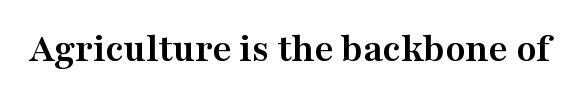
The image shows 41 px semibold, wide serif type, upright; set normal letter spacing, not underlined; medium stroke contrast and a medium x-height.
